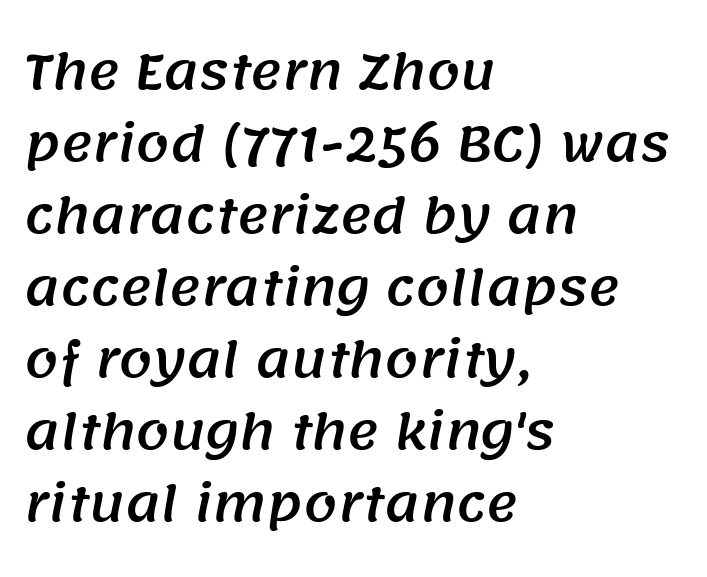
The image shows 48 px sans-serif type; set left-aligned, normal line spacing (1.5x), normal letter spacing, not underlined; medium stroke contrast and a large x-height.
